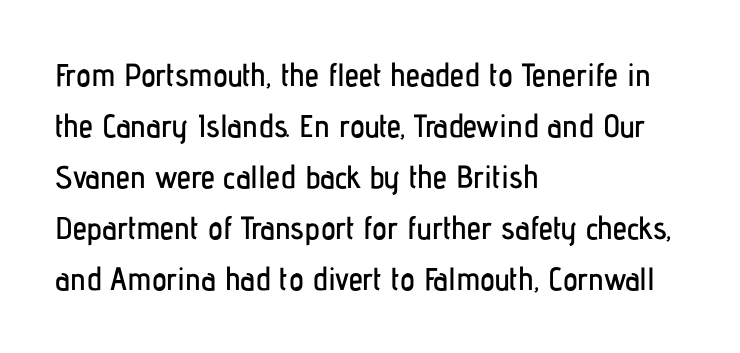
Q: Is the text italic (slanted)? A: No, it is upright.
Q: Is the typeface a serif or a sans-serif typeface? A: Sans-serif.
Q: Is the text underlined? A: No.
Q: How is the paragraph aligned? A: Left-aligned.
Q: Is the spacing between letters normal or unusually wide? A: Normal.
Q: Is the spacing between lines tight, normal or loose? A: Normal.
Q: Width (condensed, normal, or wide)? A: Condensed.
Q: Stroke contrast? A: Low.
Q: x-height? A: Medium.
Q: Monospaced? A: No.
